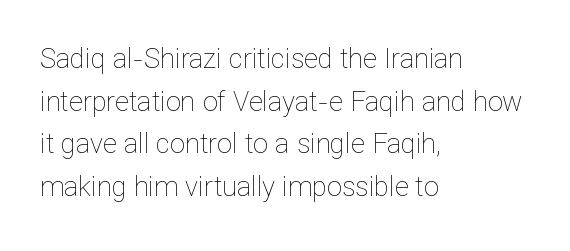
The image shows 27 px text type, upright; set left-aligned, normal line spacing (1.58x), normal letter spacing, not underlined.
